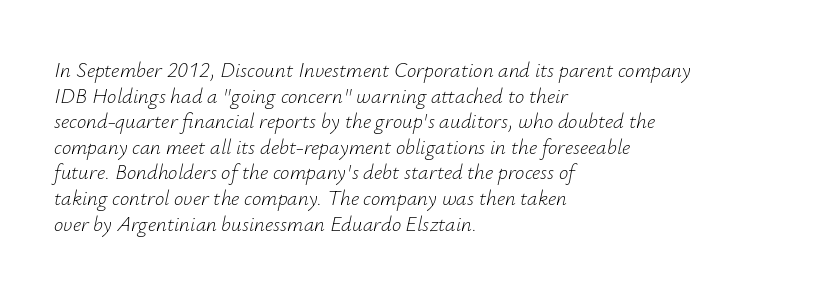
{"italic": "yes", "lean": "right", "slant_degrees": 12, "bold": "no", "underline": "no", "align": "left", "line_spacing_ratio": 1.22, "letter_spacing": "normal", "letter_spacing_em": 0.0, "glyph_px": 21}
